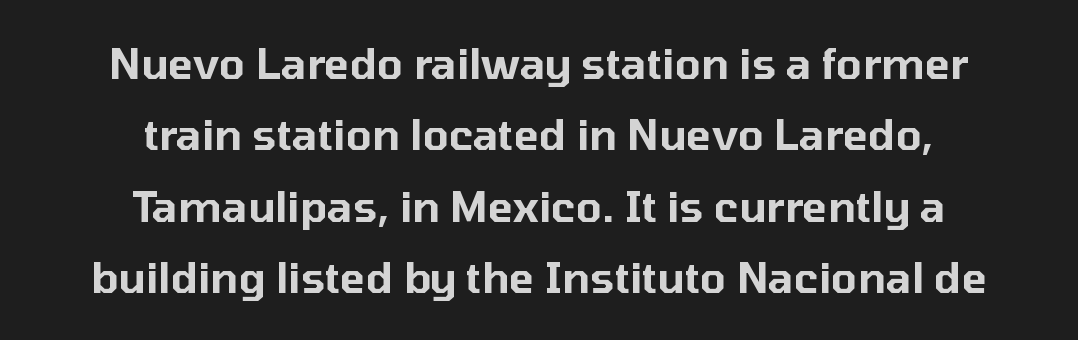
Q: Is the text italic (slanted)? A: No, it is upright.
Q: Is the typeface a serif or a sans-serif typeface? A: Sans-serif.
Q: Is the text underlined? A: No.
Q: How is the paragraph aligned? A: Centered.
Q: Is the spacing between letters normal or unusually wide? A: Normal.
Q: Is the spacing between lines tight, normal or loose? A: Normal.
Q: Width (condensed, normal, or wide)? A: Normal.
Q: Stroke contrast? A: Low.
Q: x-height? A: Medium.
Q: Monospaced? A: No.
